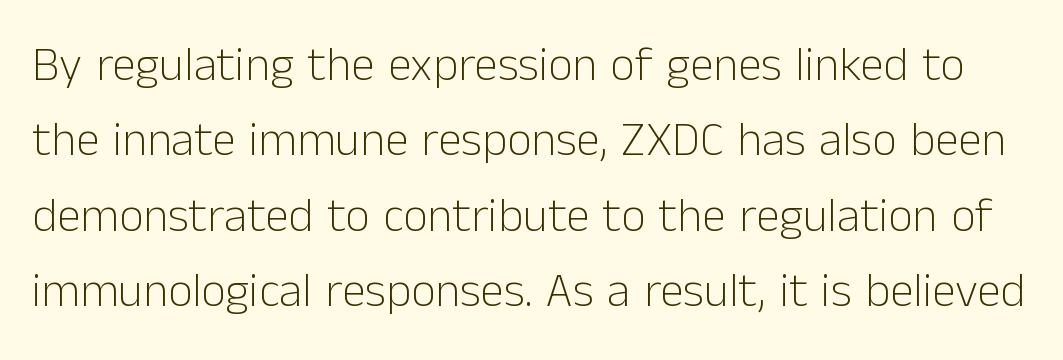
If you drew a line through each stem, it would be perfectly vertical. Unlike a traditional serif, this face leaves its strokes unadorned. This sample uses plain, unmodified letter spacing. The passage shown is not bold in any degree. The gap between lines stays unmarked.
